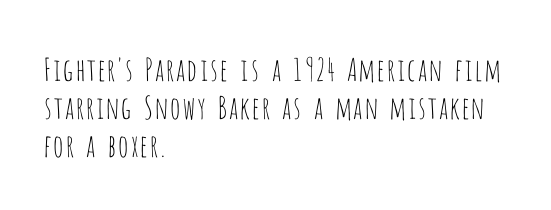
Q: Is the text bold? A: No.
Q: Is the text italic (slanted)? A: No, it is upright.
Q: Is the typeface a serif or a sans-serif typeface? A: Sans-serif.
Q: Is the text underlined? A: No.
Q: How is the paragraph aligned? A: Left-aligned.
Q: Is the spacing between letters normal or unusually wide? A: Normal.
Q: Width (condensed, normal, or wide)? A: Condensed.
Q: Stroke contrast? A: Low.
Q: x-height? A: Large.
Q: Monospaced? A: No.
